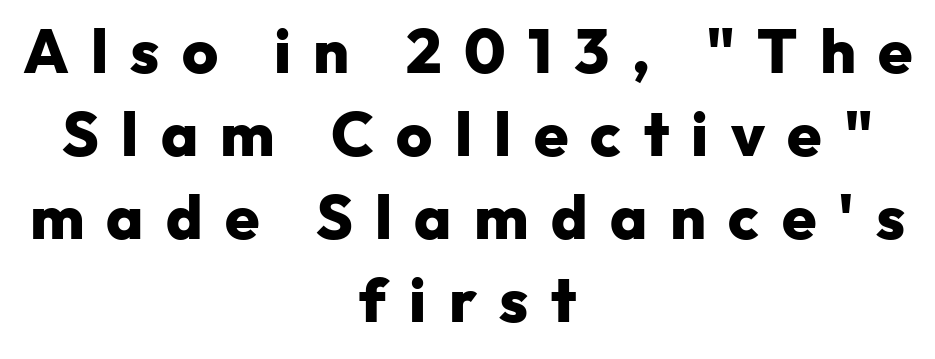
Q: Is the text bold? A: Yes.
Q: Is the text italic (slanted)? A: No, it is upright.
Q: Is the typeface a serif or a sans-serif typeface? A: Sans-serif.
Q: Is the text underlined? A: No.
Q: How is the paragraph aligned? A: Centered.
Q: Is the spacing between letters normal or unusually wide? A: Unusually wide.
Q: Is the spacing between lines tight, normal or loose? A: Normal.
Q: Width (condensed, normal, or wide)? A: Normal.
Q: Stroke contrast? A: Low.
Q: x-height? A: Medium.
Q: Monospaced? A: No.
